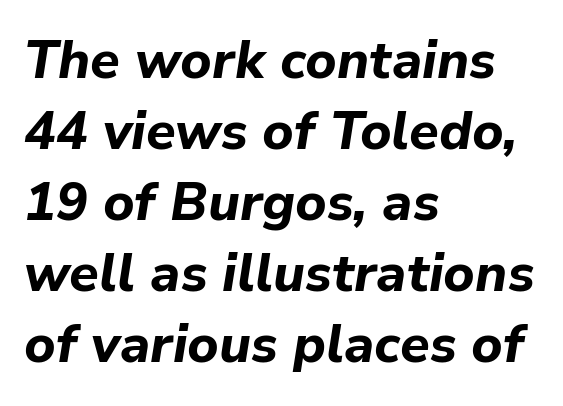
These lines sit exactly where default settings would place them. Horizontal alignment here is leftward, the default for most running prose. The glyphs look as if they've been sheared to an angle. Check under the words: just untouched page. What stands out about the letter spacing? Nothing — it is the standard amount. Bold? Absolutely — the strokes are thick and heavy.
